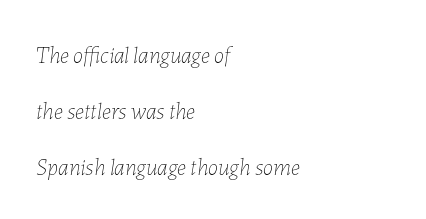
Q: Is the text bold? A: No.
Q: Is the text italic (slanted)? A: Yes, it leans right by about 7 degrees.
Q: Is the text underlined? A: No.
Q: How is the paragraph aligned? A: Left-aligned.
Q: Is the spacing between letters normal or unusually wide? A: Normal.
Q: Is the spacing between lines tight, normal or loose? A: Loose.
